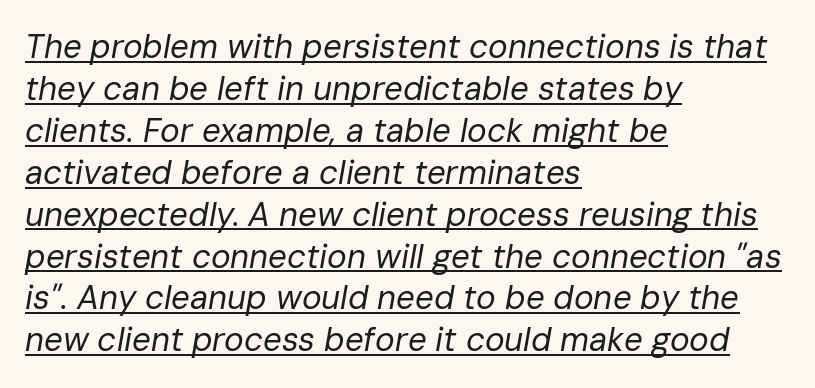
The image shows 33 px regular-weight type, italic (leaning right); set left-aligned, normal line spacing (1.27x), normal letter spacing, underlined; low stroke contrast and a medium x-height.
